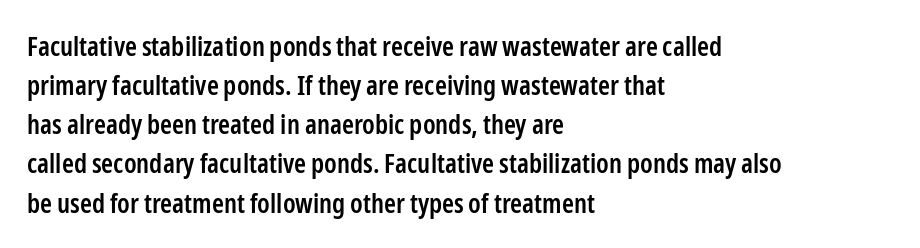
Horizontal alignment here is leftward, the default for most running prose. Semibold letterforms, between regular and bold. Each row of text sits above clean, open space. In terms of posture, this sample is upright. Rows of type keep a routine distance in the vertical direction.
